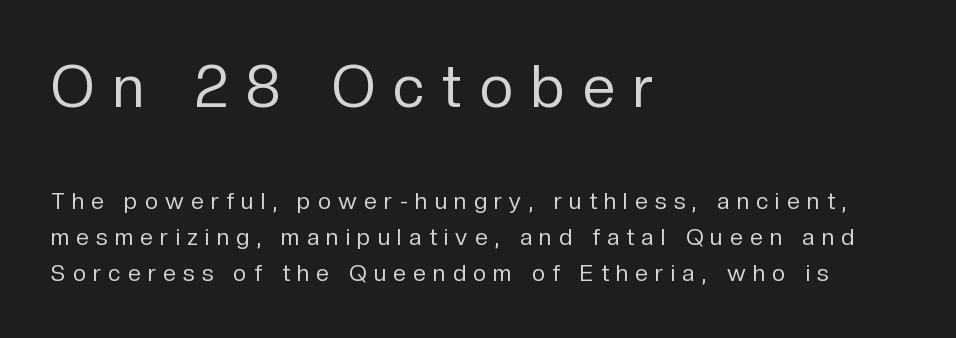
The image shows 58 px regular-weight sans-serif type, upright; set left-aligned, normal line spacing (1.55x), unusually wide letter spacing (+0.32 em), not underlined; the first (top) block is 2.52x larger; low stroke contrast and a medium x-height.
